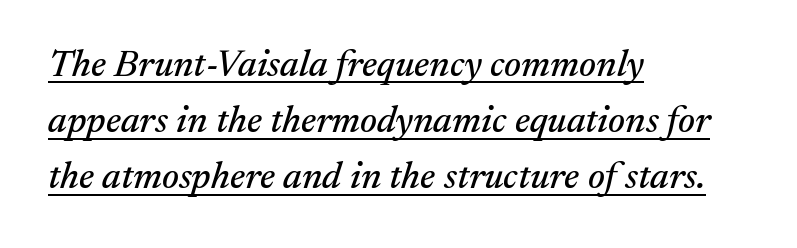
Q: Is the text italic (slanted)? A: Yes, it leans right by about 17 degrees.
Q: Is the typeface a serif or a sans-serif typeface? A: Serif.
Q: Is the text underlined? A: Yes.
Q: How is the paragraph aligned? A: Left-aligned.
Q: Is the spacing between letters normal or unusually wide? A: Normal.
Q: Is the spacing between lines tight, normal or loose? A: Normal.
Q: Width (condensed, normal, or wide)? A: Normal.
Q: Stroke contrast? A: Medium.
Q: x-height? A: Medium.
Q: Monospaced? A: No.
